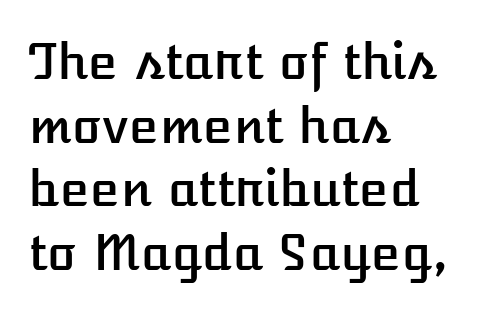
Does the lettering tilt? It doesn't — this is upright. Think of a printed novel: that variable character pitch is what you see here. Look at the tracking — it's just the regular setting, nothing added. Unmarked baselines from the first word to the last. Students, observe: this is what conventionally led text looks like. The lines are quadded left.
